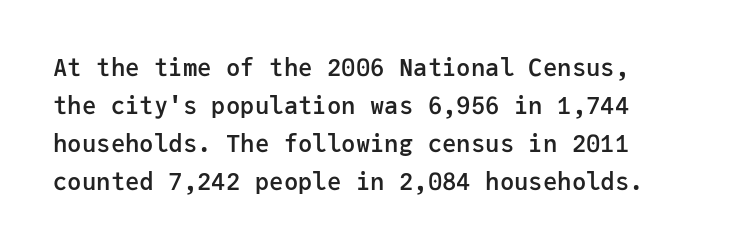
{"italic": "no", "bold": "semi", "underline": "no", "line_spacing": "normal", "line_spacing_ratio": 1.58, "letter_spacing": "normal", "letter_spacing_em": 0.0, "glyph_px": 24}
